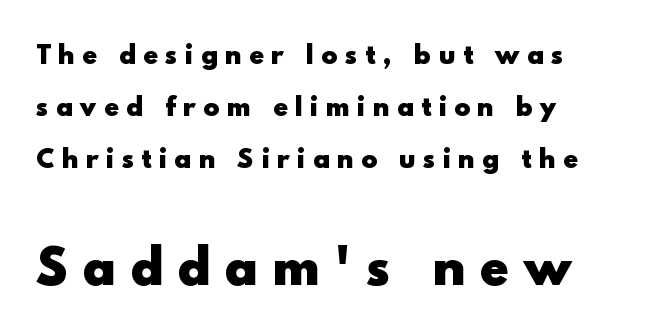
The image shows 47 px heavy sans-serif type, upright; set left-aligned, loose line spacing (2.17x), unusually wide letter spacing (+0.33 em), not underlined; the second (bottom) block is 1.96x larger; a small x-height.
